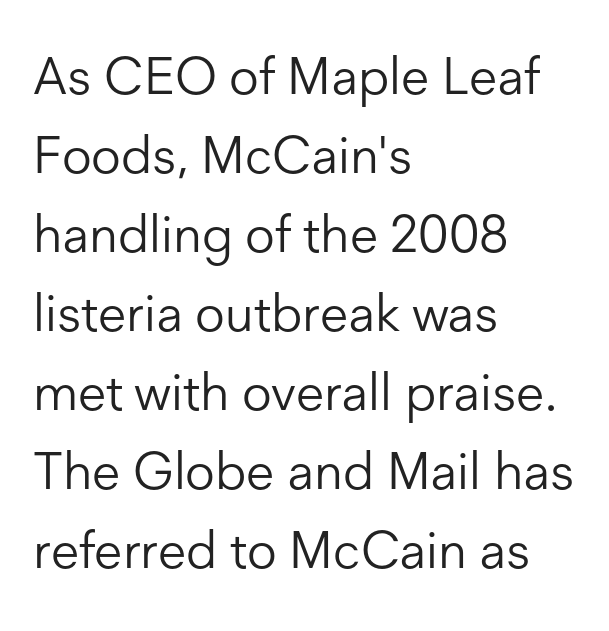
{"serif": "no", "italic": "no", "bold": "no", "weight": "light", "width": "normal", "stroke_contrast": "low", "x_height": "medium", "monospaced": "no", "underline": "no", "align": "left", "line_spacing": "normal", "line_spacing_ratio": 1.52, "letter_spacing": "normal", "letter_spacing_em": 0.0, "glyph_px": 52}
